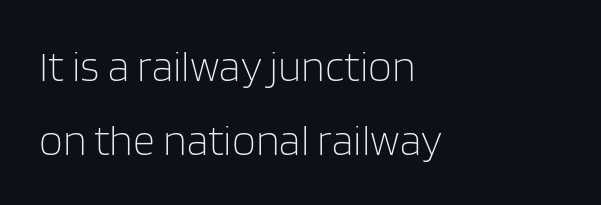
{"serif": "no", "italic": "no", "bold": "no", "weight": "light", "width": "normal", "stroke_contrast": "low", "x_height": "large", "monospaced": "no", "underline": "no", "align": "left", "line_spacing_ratio": 1.72, "letter_spacing": "normal", "letter_spacing_em": 0.0, "glyph_px": 43}
